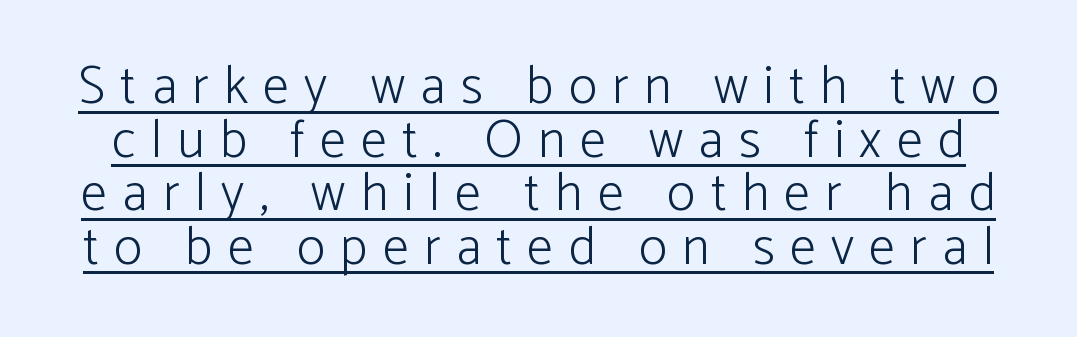
{"serif": "no", "italic": "no", "bold": "no", "weight": "light", "width": "normal", "stroke_contrast": "low", "x_height": "medium", "monospaced": "no", "underline": "yes", "line_spacing": "tight", "line_spacing_ratio": 1.01, "letter_spacing": "wide", "letter_spacing_em": 0.29, "glyph_px": 53}
